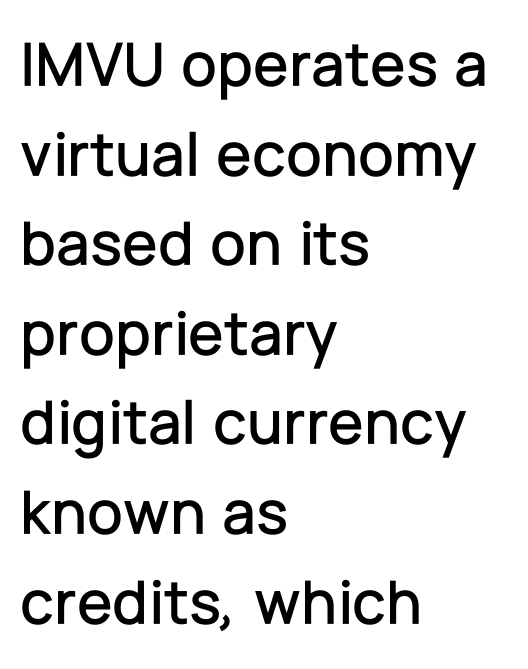
The image shows 64 px sans-serif type, upright; set left-aligned, normal line spacing (1.4x), normal letter spacing, not underlined; low stroke contrast and a medium x-height.
